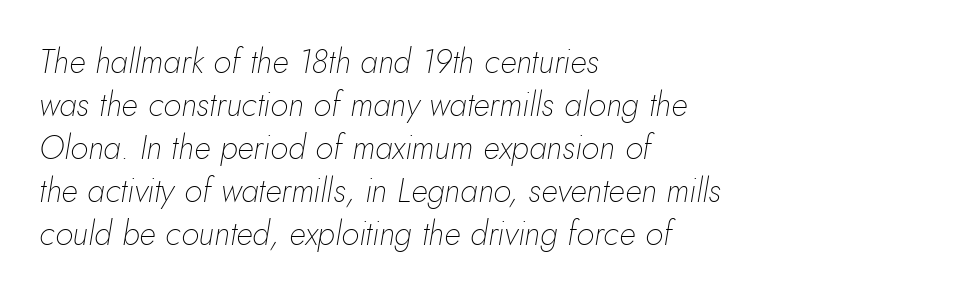
{"italic": "yes", "lean": "right", "slant_degrees": 10, "bold": "no", "weight": "thin", "width": "normal", "stroke_contrast": "low", "x_height": "small", "monospaced": "no", "underline": "no", "align": "left", "line_spacing": "normal", "line_spacing_ratio": 1.3, "letter_spacing": "normal", "letter_spacing_em": 0.0, "glyph_px": 33}
